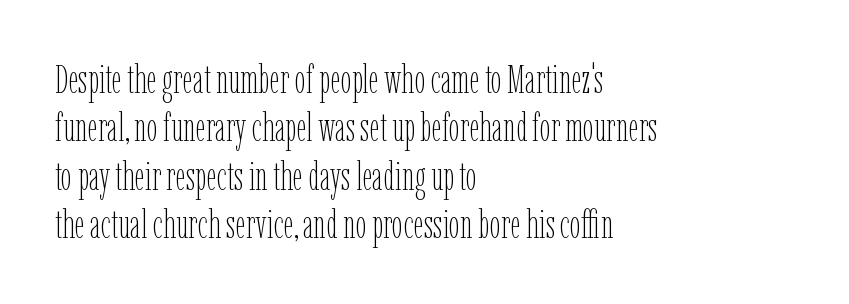
The rendering uses natural spacing where letterforms have individual widths. Descenders hang freely into open space. The passage shown is not bold in any degree. Where is the straight margin? On the left.
